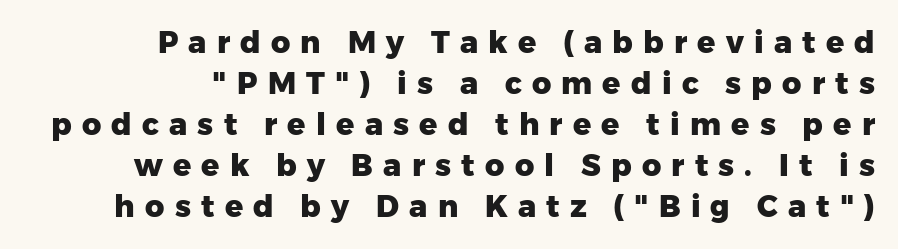
Bare-footed words on every line. The characters look thick and weighty, a clear bold. Characters follow at a spacing far wider than the type designer built in. These lines are set flush right with a ragged left edge. Looks like regular typesetting: each glyph gets only the width it needs. Notice how the stems are strictly vertical — no italics here.
